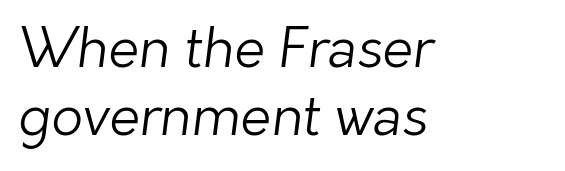
Plain, unruled lines of type. To sum up the face: it is a sans, with no serifs. Between one letter and the next there's only the usual sliver of space. Reading down the block, your eye returns to a fixed left position each line. Think of a printed novel: that variable character pitch is what you see here. The strokes carry an ordinary text weight at most.
